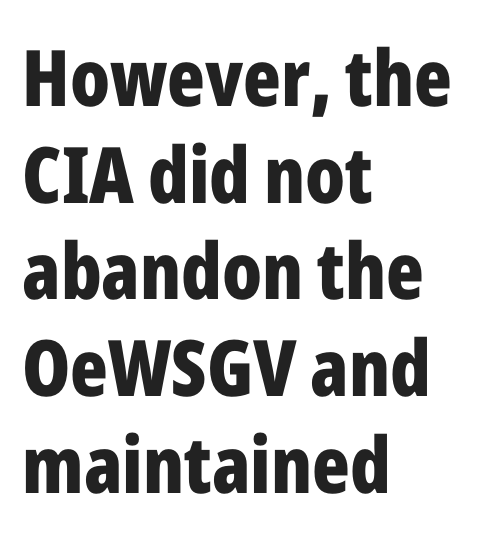
{"serif": "no", "italic": "no", "bold": "yes", "weight": "bold", "width": "condensed", "stroke_contrast": "low", "x_height": "medium", "monospaced": "no", "underline": "no", "align": "left", "line_spacing_ratio": 1.24, "letter_spacing": "normal", "letter_spacing_em": 0.0, "glyph_px": 78}
